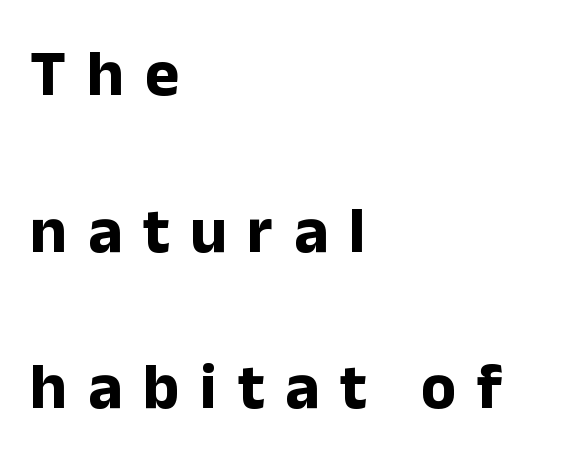
Observe the wide spacing: letters keep a clear distance from each other. The vertical gap from one line to the next is large. Weight check: bold — yes, fully. A clean baseline with only descenders dipping below it. Looks like regular typesetting: each glyph gets only the width it needs.
